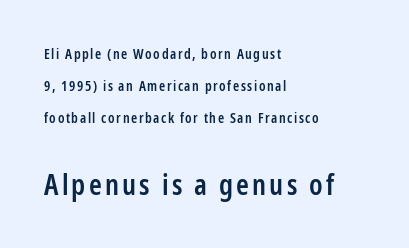
The image shows 29 px semibold, condensed sans-serif type, upright; set left-aligned, loose line spacing (2.3x), not underlined; the second (bottom) block is 2.07x larger; low stroke contrast and a medium x-height.
